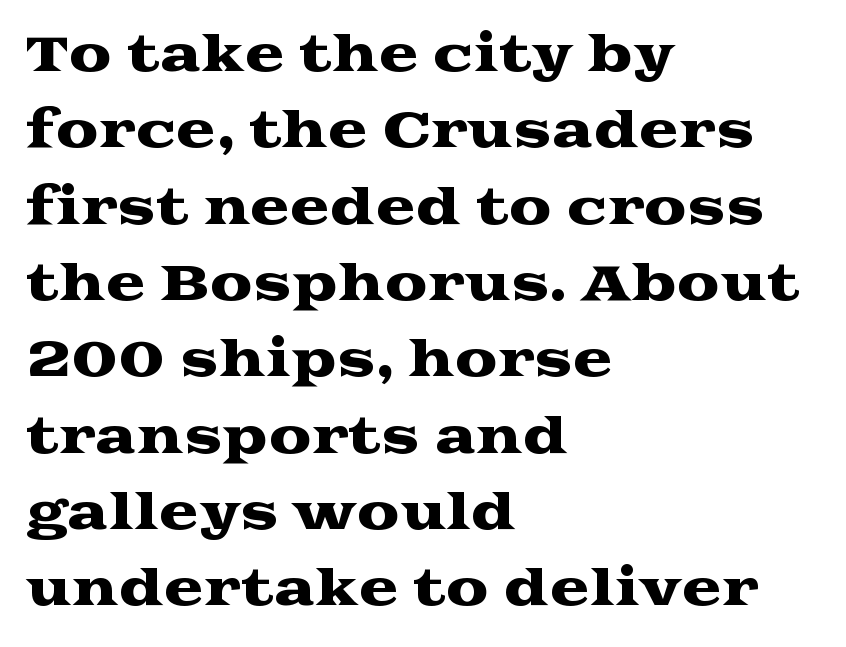
Q: Is the text italic (slanted)? A: No, it is upright.
Q: Is the typeface a serif or a sans-serif typeface? A: Serif.
Q: Is the text underlined? A: No.
Q: How is the paragraph aligned? A: Left-aligned.
Q: Is the spacing between letters normal or unusually wide? A: Normal.
Q: Is the spacing between lines tight, normal or loose? A: Normal.
Q: Width (condensed, normal, or wide)? A: Wide.
Q: Stroke contrast? A: Medium.
Q: x-height? A: Medium.
Q: Monospaced? A: No.
